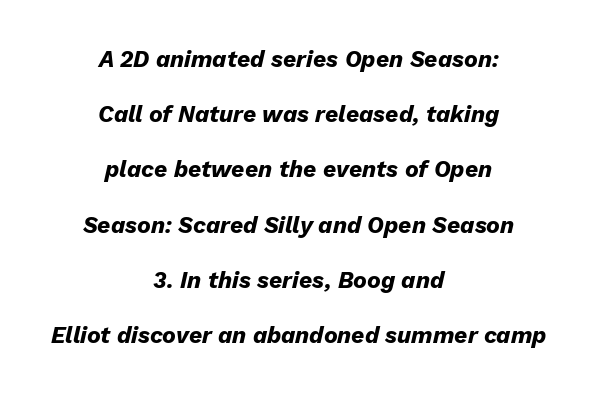
The image shows 23 px bold type, italic (leaning right); set centered, loose line spacing (2.4x), normal letter spacing, not underlined.
